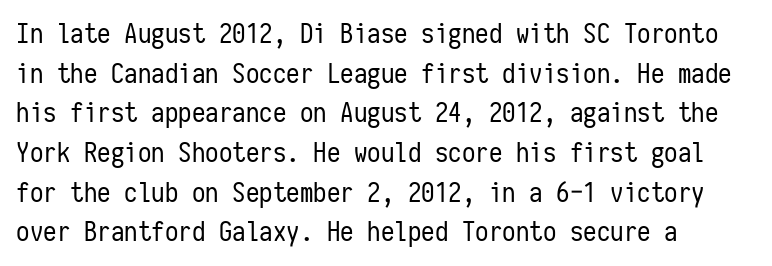
Notice how descenders clear the ascenders below comfortably — that's standard leading. Inter-character spacing is left at the font's built-in metrics. Bare-footed words on every line. The strokes are not fattened; the text isn't bold. A student would call this left alignment; a typographer would say flush left, rag right.
